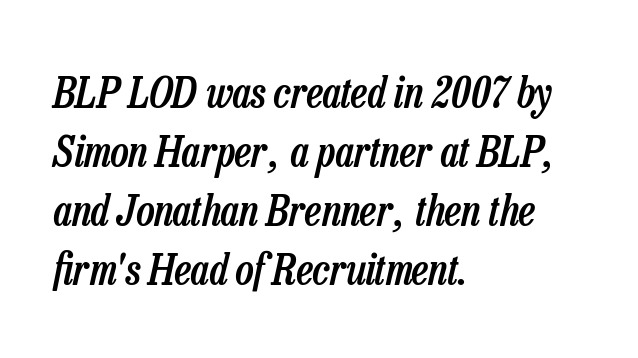
Q: Is the text bold? A: Semi-bold.
Q: Is the text italic (slanted)? A: Yes, it leans right by about 13 degrees.
Q: Is the text underlined? A: No.
Q: How is the paragraph aligned? A: Left-aligned.
Q: Is the spacing between letters normal or unusually wide? A: Normal.
Q: Is the spacing between lines tight, normal or loose? A: Normal.
Q: Width (condensed, normal, or wide)? A: Condensed.
Q: Stroke contrast? A: Low.
Q: x-height? A: Medium.
Q: Monospaced? A: No.
